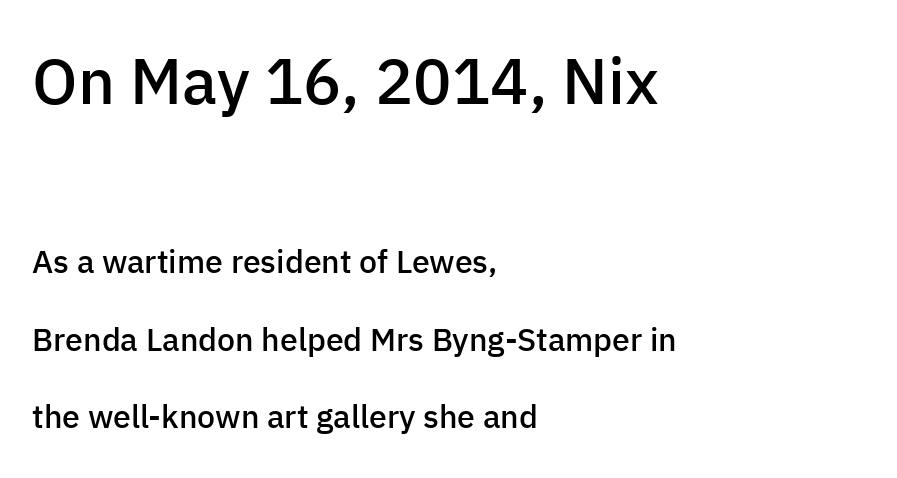
Here the designer chose a conventional face with non-uniform glyph widths. The face used here is rendered with its standard letterfit. Does the bottom block carry the larger type? No, the top block does. Summary of vertical rhythm: relaxed, with wide interline spacing.
